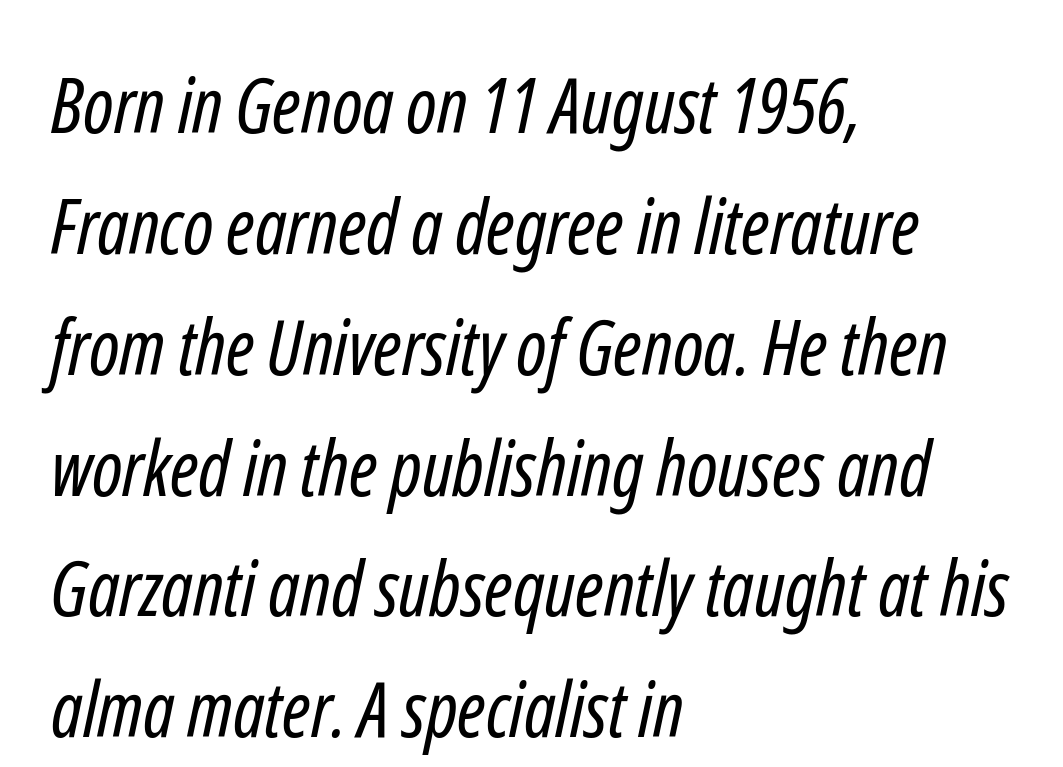
The image shows 76 px regular-weight, condensed sans-serif type; set left-aligned, normal line spacing (1.59x), normal letter spacing, not underlined; low stroke contrast and a medium x-height.
